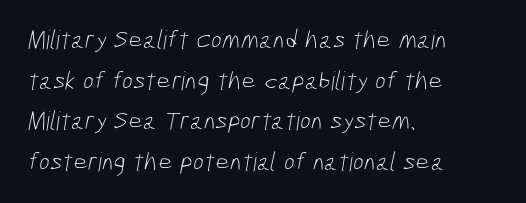
{"bold": "no", "underline": "no", "align": "left", "line_spacing": "normal", "line_spacing_ratio": 1.56, "letter_spacing": "normal", "letter_spacing_em": 0.0, "glyph_px": 26}
